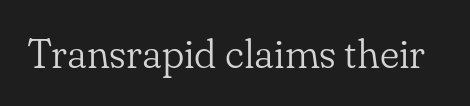
Between one letter and the next there's only the usual sliver of space. The gap between lines stays unmarked. A light-to-regular cut is what we see here. This sample uses a serif face.
